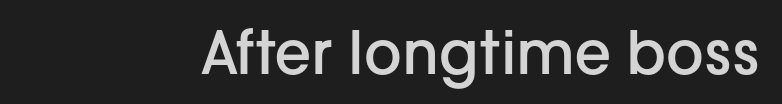
{"serif": "no", "italic": "no", "bold": "semi", "weight": "semibold", "width": "normal", "stroke_contrast": "low", "x_height": "medium", "monospaced": "no", "underline": "no", "letter_spacing": "normal", "letter_spacing_em": 0.0, "glyph_px": 59}
